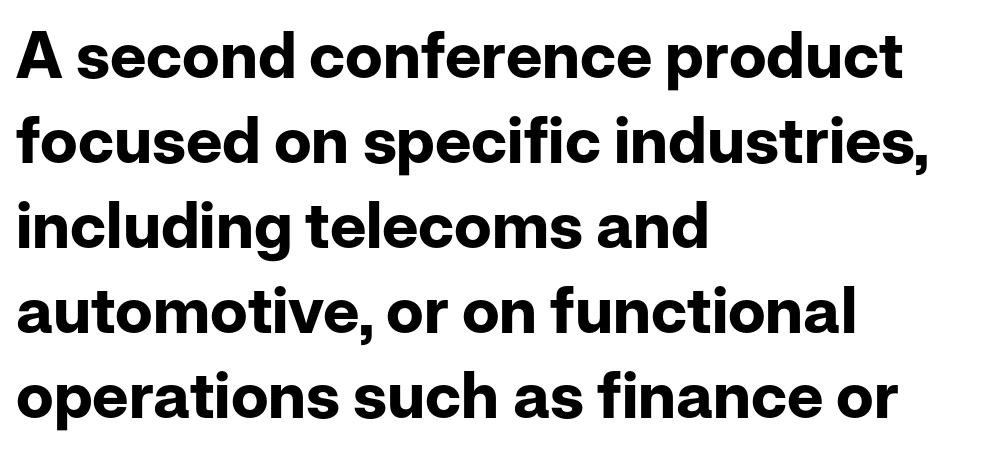
{"serif": "no", "italic": "no", "bold": "yes", "weight": "bold", "width": "normal", "stroke_contrast": "low", "x_height": "medium", "monospaced": "no", "underline": "no", "align": "left", "line_spacing": "normal", "line_spacing_ratio": 1.33, "letter_spacing": "normal", "letter_spacing_em": 0.0, "glyph_px": 64}
